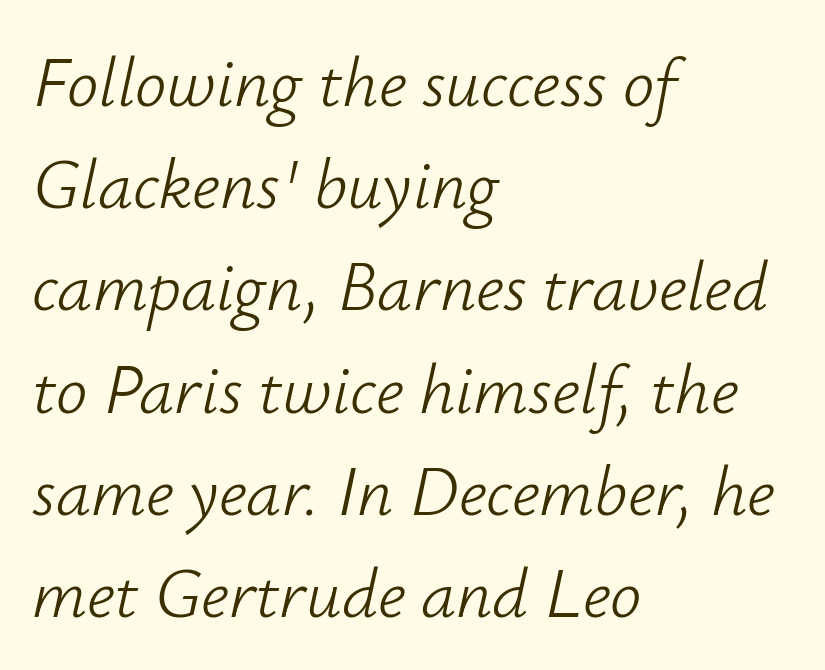
Q: Is the text bold? A: No.
Q: Is the text italic (slanted)? A: Yes, it leans right by about 12 degrees.
Q: Is the text underlined? A: No.
Q: How is the paragraph aligned? A: Left-aligned.
Q: Is the spacing between letters normal or unusually wide? A: Normal.
Q: Is the spacing between lines tight, normal or loose? A: Normal.
Q: Width (condensed, normal, or wide)? A: Normal.
Q: Stroke contrast? A: Low.
Q: x-height? A: Small.
Q: Monospaced? A: No.
